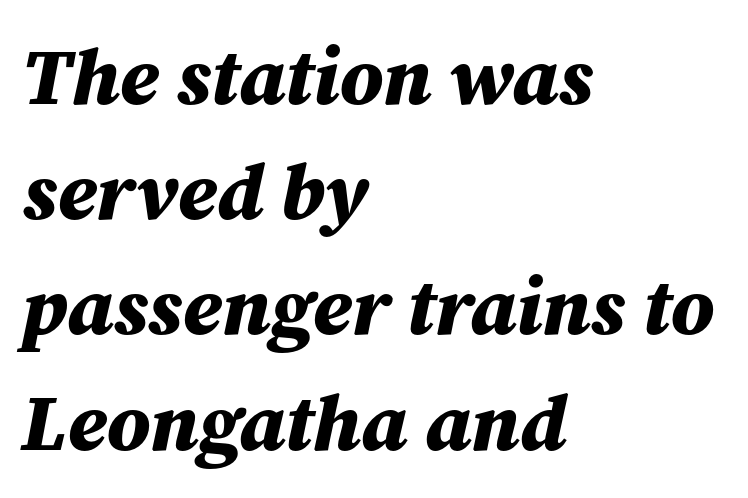
The typesetter chose a ragged-right arrangement here. Compared with an ordinary text face, these strokes are far heavier — a full bold. The axis of the letterforms is tilted away from vertical. A bare baseline throughout the passage.
